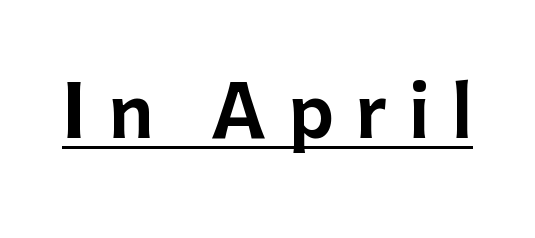
{"serif": "no", "italic": "no", "width": "normal", "stroke_contrast": "low", "x_height": "medium", "monospaced": "no", "underline": "yes", "letter_spacing": "wide", "letter_spacing_em": 0.31, "glyph_px": 70}
